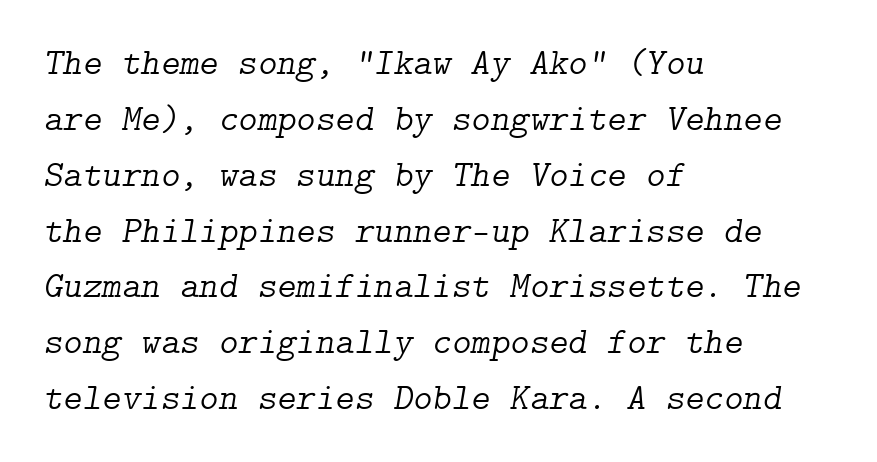
{"serif": "yes", "italic": "yes", "lean": "right", "slant_degrees": 9, "bold": "no", "weight": "light", "width": "normal", "stroke_contrast": "low", "x_height": "medium", "underline": "no", "align": "left", "line_spacing": "normal", "line_spacing_ratio": 1.51, "letter_spacing": "normal", "letter_spacing_em": 0.0, "glyph_px": 37}
